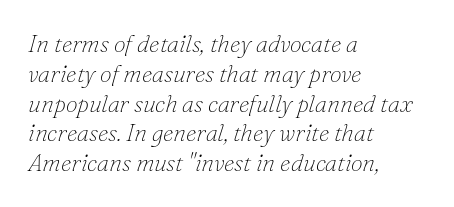
Compared with a typical body face, this is equally light or lighter still. The typesetter chose a ragged-right arrangement here. Emphasis-style slanted type is in use. The string is rendered with underlining switched off. Spacing between characters is what you'd get straight out of the box.
